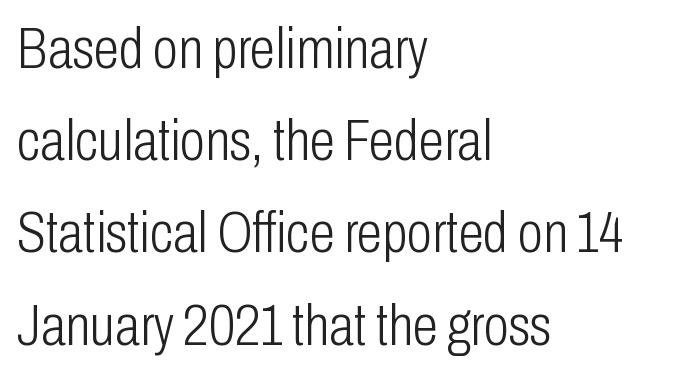
The image shows 58 px light, condensed sans-serif type, upright; set left-aligned, normal line spacing (1.59x), normal letter spacing, not underlined; low stroke contrast and a medium x-height.
